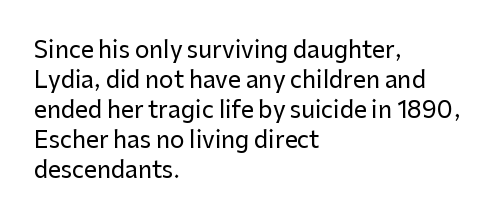
{"italic": "no", "underline": "no", "align": "left", "line_spacing": "normal", "line_spacing_ratio": 1.3, "letter_spacing": "normal", "letter_spacing_em": 0.0, "glyph_px": 23}
